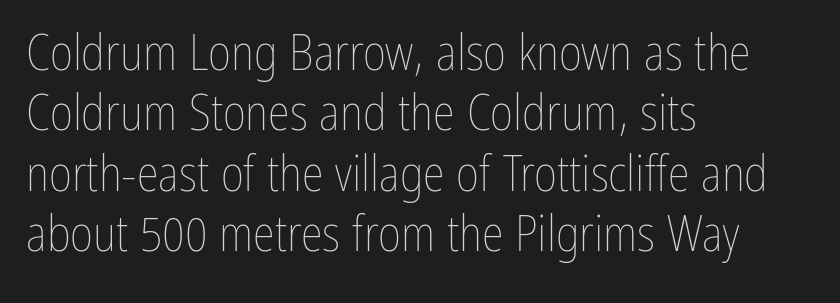
{"italic": "no", "bold": "no", "weight": "thin", "width": "condensed", "stroke_contrast": "low", "x_height": "medium", "monospaced": "no", "underline": "no", "align": "left", "line_spacing_ratio": 1.21, "letter_spacing": "normal", "letter_spacing_em": 0.0, "glyph_px": 50}
